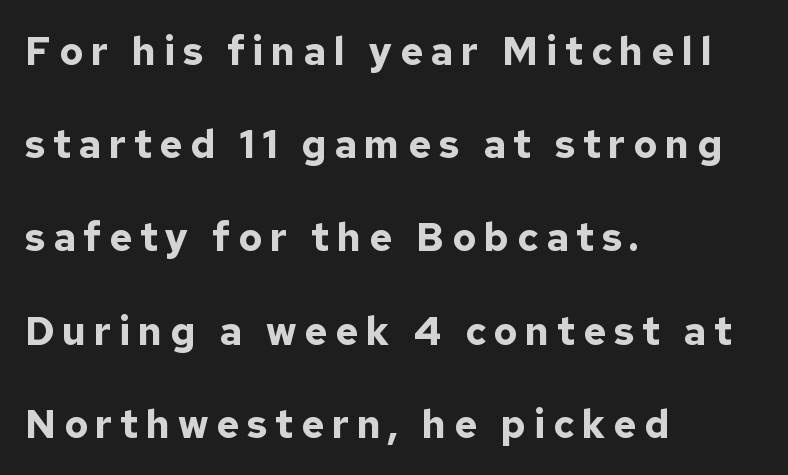
{"serif": "no", "italic": "no", "bold": "yes", "weight": "bold", "width": "normal", "stroke_contrast": "low", "x_height": "medium", "monospaced": "no", "underline": "no", "align": "left", "line_spacing": "loose", "line_spacing_ratio": 2.39, "letter_spacing": "wide", "letter_spacing_em": 0.2, "glyph_px": 39}
